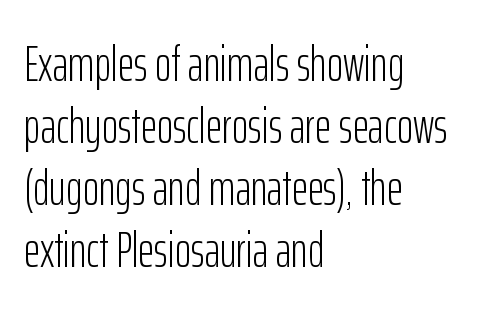
The text block is weighted toward the left margin, trailing off unevenly rightward. Look at the tracking — it's just the regular setting, nothing added. No word sits above an underline. Stem width sits at or under what a default text font uses.
